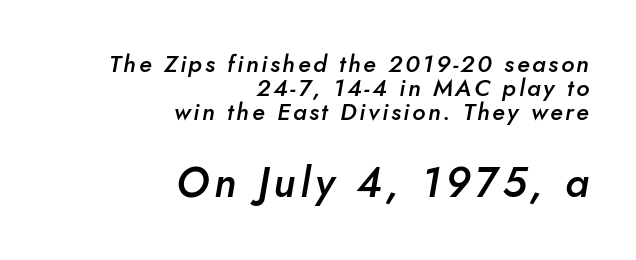
The image shows 42 px semibold type, italic (leaning right); set right-aligned, tight line spacing (1.01x), not underlined; the second (bottom) block is 1.75x larger; low stroke contrast and a small x-height.
